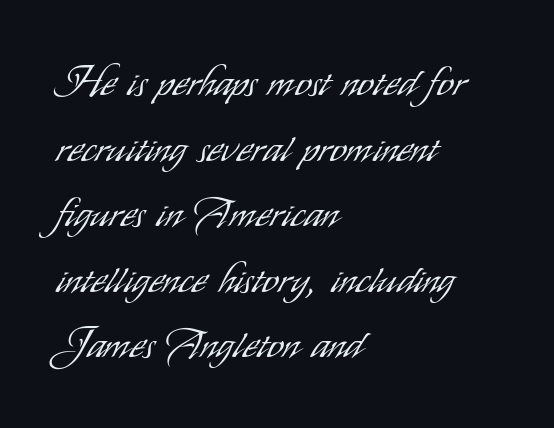
Do the characters align in a grid? No, the font is proportional. Short and long lines alike share a common starting point at left. Stroke terminals: plain, sans-serif. If you measured baseline to baseline, you'd find a middling distance. Weight: regular or lighter.
